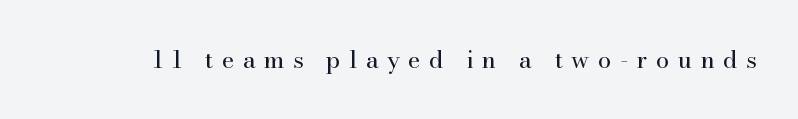
The image shows 24 px text type, upright; set unusually wide letter spacing (+0.35 em), not underlined.
